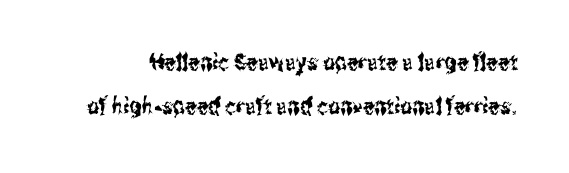
The image shows 23 px text type, upright; set loose line spacing (1.92x), normal letter spacing, not underlined.
